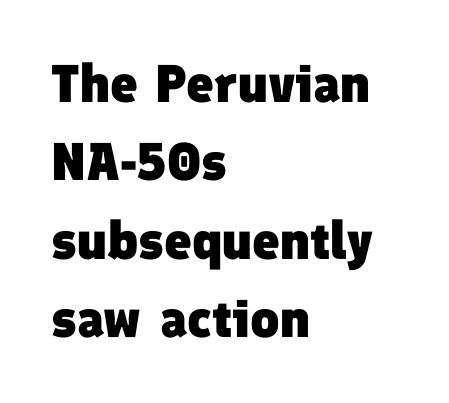
Q: Is the text bold? A: Yes.
Q: Is the typeface a serif or a sans-serif typeface? A: Sans-serif.
Q: Is the text underlined? A: No.
Q: How is the paragraph aligned? A: Left-aligned.
Q: Is the spacing between letters normal or unusually wide? A: Normal.
Q: Is the spacing between lines tight, normal or loose? A: Normal.
Q: Width (condensed, normal, or wide)? A: Normal.
Q: Stroke contrast? A: Low.
Q: x-height? A: Medium.
Q: Monospaced? A: No.
